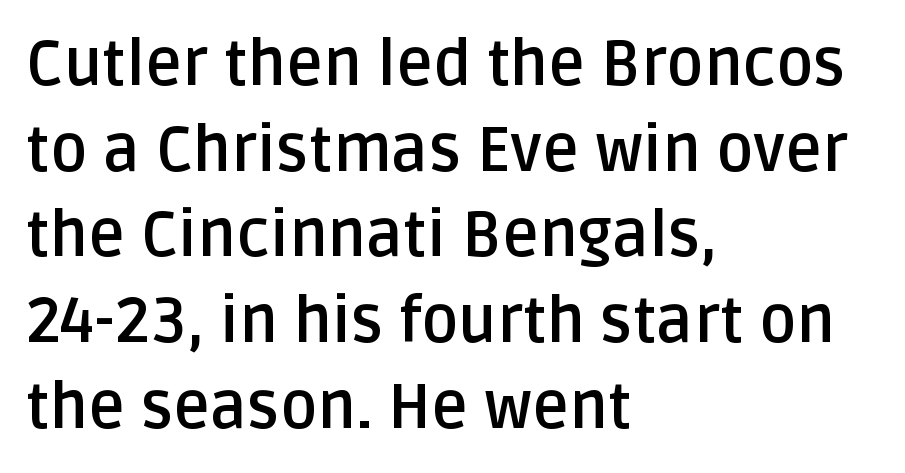
{"serif": "no", "italic": "no", "bold": "yes", "weight": "semibold", "width": "normal", "stroke_contrast": "low", "x_height": "large", "monospaced": "no", "underline": "no", "align": "left", "line_spacing": "normal", "line_spacing_ratio": 1.36, "letter_spacing": "normal", "letter_spacing_em": 0.0, "glyph_px": 63}
